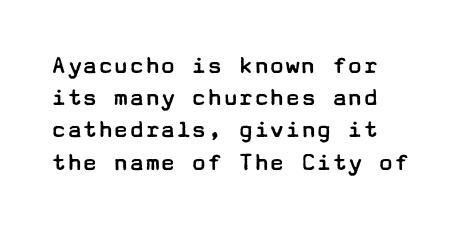
Q: Is the text bold? A: No.
Q: Is the text italic (slanted)? A: No, it is upright.
Q: Is the text underlined? A: No.
Q: How is the paragraph aligned? A: Left-aligned.
Q: Is the spacing between letters normal or unusually wide? A: Normal.
